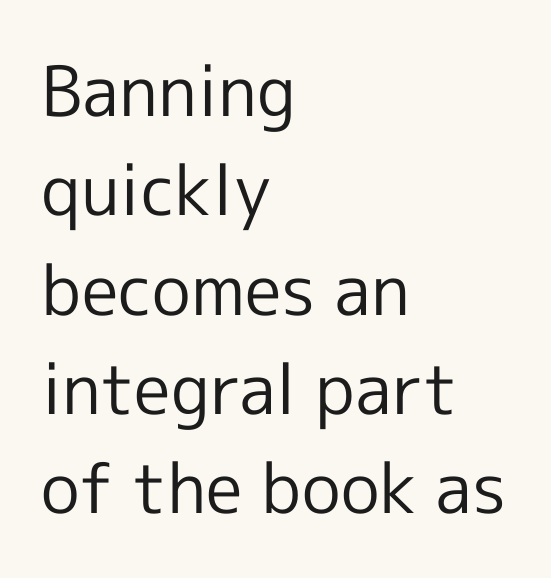
The image shows 69 px regular-weight sans-serif type, upright; set left-aligned, normal line spacing (1.44x), normal letter spacing, not underlined; a medium x-height.
